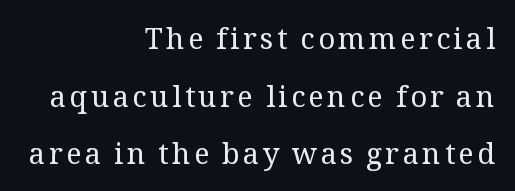
{"serif": "yes", "italic": "no", "bold": "no", "weight": "regular", "width": "normal", "stroke_contrast": "medium", "x_height": "medium", "monospaced": "no", "underline": "no", "align": "right", "line_spacing": "loose", "line_spacing_ratio": 1.99, "glyph_px": 29}
